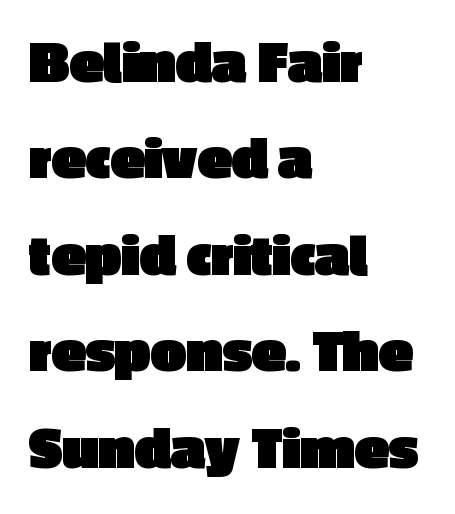
Q: Is the text bold? A: Yes.
Q: Is the text italic (slanted)? A: No, it is upright.
Q: Is the typeface a serif or a sans-serif typeface? A: Sans-serif.
Q: Is the text underlined? A: No.
Q: How is the paragraph aligned? A: Left-aligned.
Q: Is the spacing between letters normal or unusually wide? A: Normal.
Q: Is the spacing between lines tight, normal or loose? A: Normal.
Q: Width (condensed, normal, or wide)? A: Normal.
Q: x-height? A: Medium.
Q: Monospaced? A: No.
